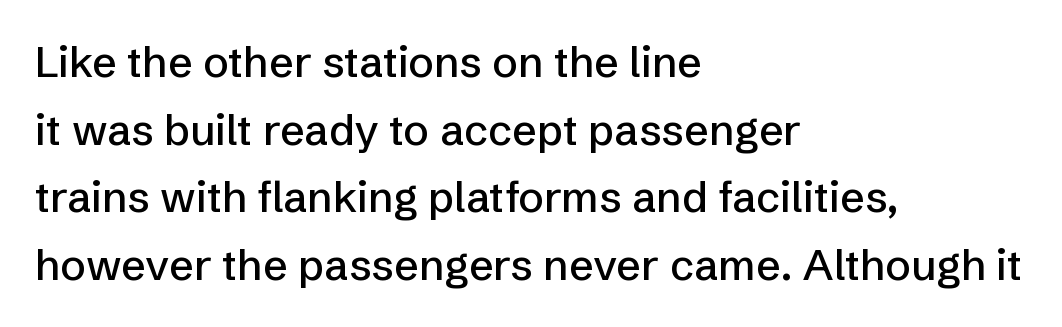
Q: Is the text italic (slanted)? A: No, it is upright.
Q: Is the typeface a serif or a sans-serif typeface? A: Sans-serif.
Q: Is the text underlined? A: No.
Q: How is the paragraph aligned? A: Left-aligned.
Q: Is the spacing between letters normal or unusually wide? A: Normal.
Q: Is the spacing between lines tight, normal or loose? A: Normal.
Q: Width (condensed, normal, or wide)? A: Normal.
Q: Stroke contrast? A: Low.
Q: x-height? A: Medium.
Q: Monospaced? A: No.
